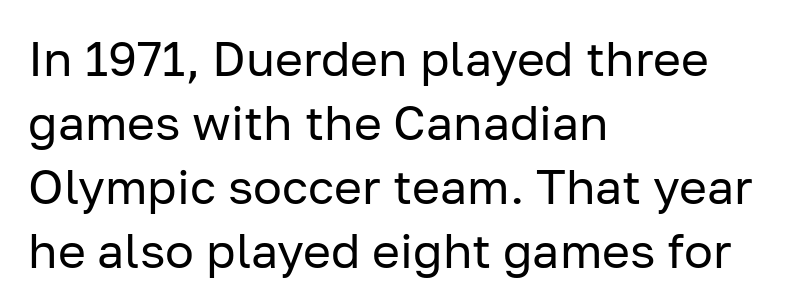
The image shows 48 px regular-weight sans-serif type, upright; set left-aligned, normal line spacing (1.33x), normal letter spacing, not underlined; low stroke contrast and a medium x-height.
